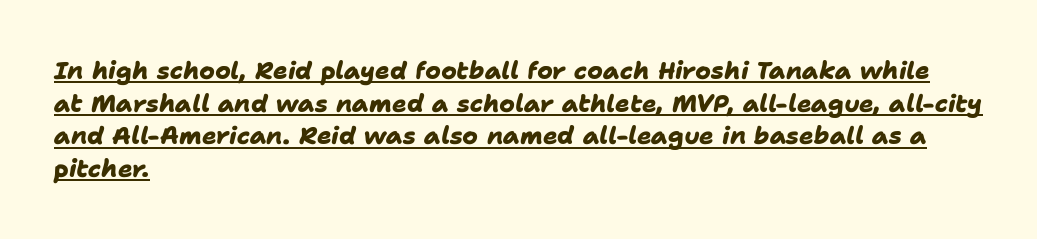
{"bold": "yes", "underline": "yes", "align": "left", "line_spacing": "normal", "line_spacing_ratio": 1.36, "letter_spacing": "normal", "letter_spacing_em": 0.0, "glyph_px": 24}
